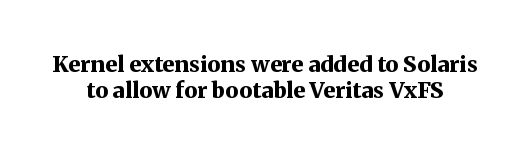
Q: Is the text bold? A: Yes.
Q: Is the text italic (slanted)? A: No, it is upright.
Q: Is the text underlined? A: No.
Q: Is the spacing between letters normal or unusually wide? A: Normal.
